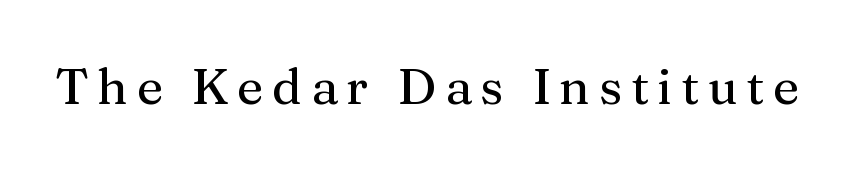
Q: Is the text italic (slanted)? A: No, it is upright.
Q: Is the typeface a serif or a sans-serif typeface? A: Serif.
Q: Is the text underlined? A: No.
Q: Width (condensed, normal, or wide)? A: Normal.
Q: Stroke contrast? A: Medium.
Q: x-height? A: Medium.
Q: Monospaced? A: No.
